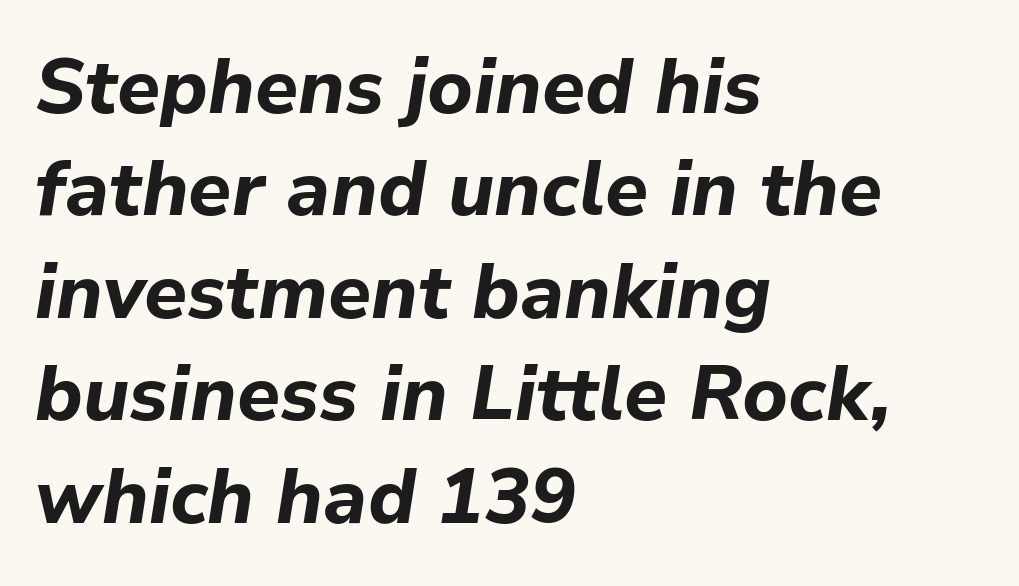
Evenly set lines give the paragraph a standard silhouette. Is the type slanted? Yes — the strokes lean at a clear angle. Caption: standard tracking, unaltered. The typesetting leans heavy: a genuine bold. Horizontal alignment here is leftward, the default for most running prose.
